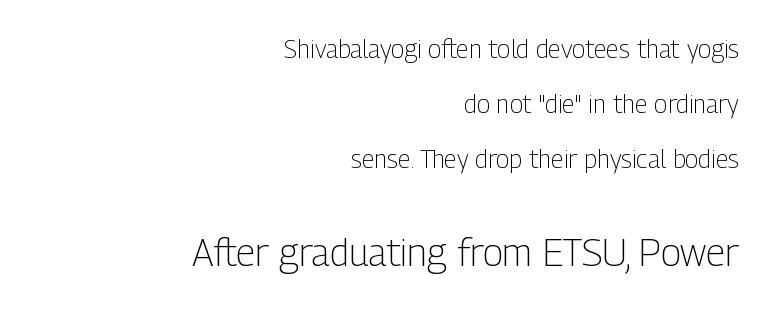
The image shows 38 px light, condensed sans-serif type, upright; set right-aligned, loose line spacing (2.21x), normal letter spacing, not underlined; the second (bottom) block is 1.52x larger; low stroke contrast and a medium x-height.
